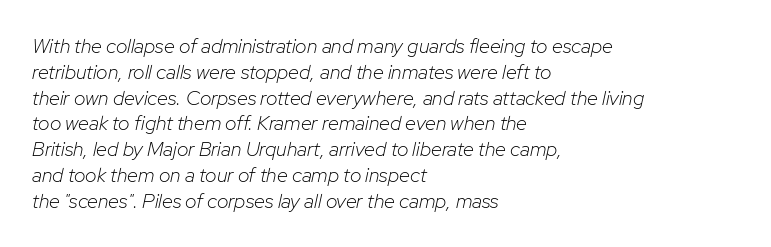
Posture: slanted. Letter spacing: default. Is the stroke heavy? The answer is a plain regular-or-lighter. The rag falls on the right side of this text block. Has an underline been added? It has not.
